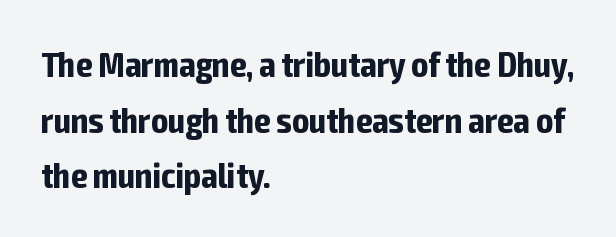
Visually the block forms a straight wall on the left and a jagged coastline on the right. Reading down the column, the eye jumps a familiar distance to each next line. Style check: upright. What kind of face is this? One without serifs — a sans. Observe the ordinary spacing: letters are neighbours, not strangers.
